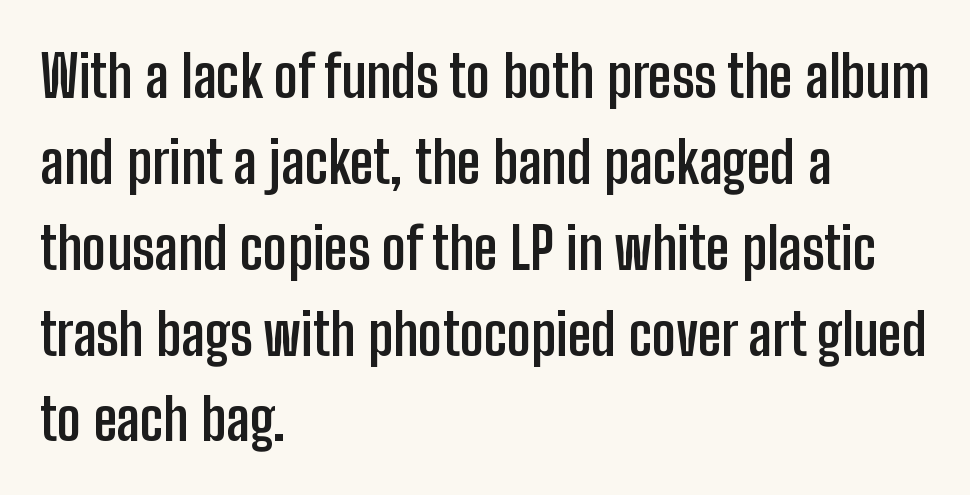
The image shows 58 px semibold, condensed sans-serif type, upright; set left-aligned, normal line spacing (1.48x), normal letter spacing, not underlined; low stroke contrast and a medium x-height.
